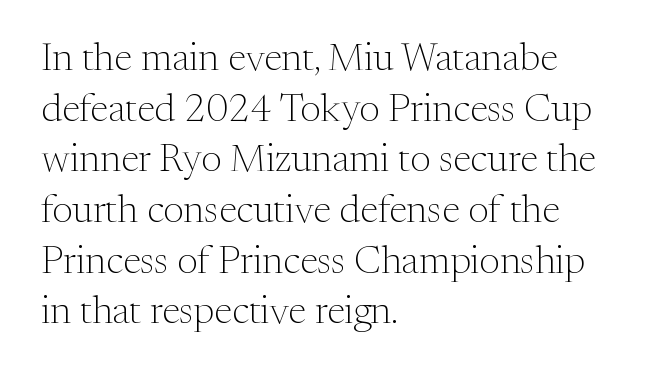
The image shows 39 px light serif type, upright; set left-aligned, normal line spacing (1.3x), normal letter spacing, not underlined; medium stroke contrast and a medium x-height.
